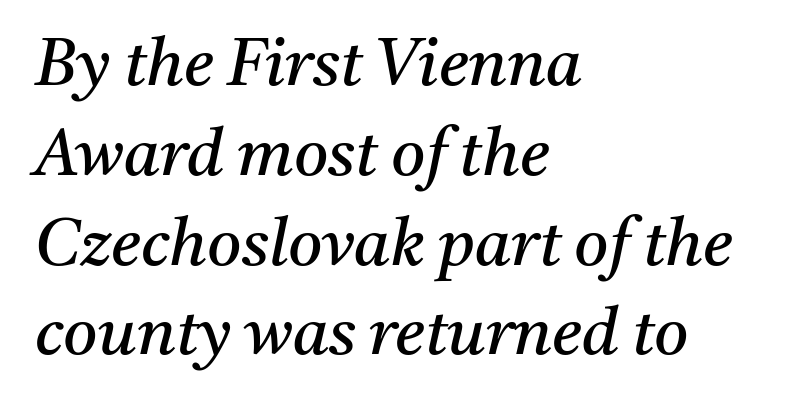
The image shows 66 px regular-weight serif type, italic (leaning right); set left-aligned, normal line spacing (1.36x), normal letter spacing, not underlined; medium stroke contrast and a medium x-height.
